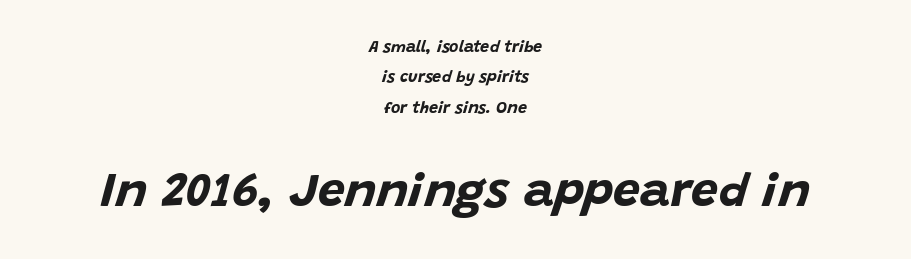
Larger block? The one below; the one above is distinctly smaller. This rendering leaves character spacing at its baseline value. Spacing verdict: proportional, widths tailored to each character. Pretty heavy lettering here — definitely bold. Looking at the ascenders, they clearly lean.
